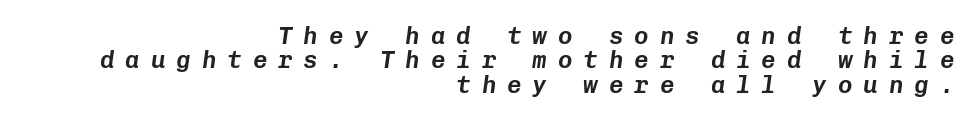
{"italic": "yes", "lean": "right", "slant_degrees": 8, "underline": "no", "align": "right", "line_spacing": "tight", "line_spacing_ratio": 1.02, "letter_spacing": "wide", "letter_spacing_em": 0.46, "glyph_px": 24}
